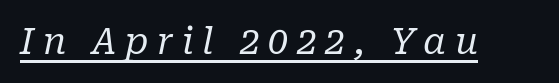
Q: Is the text bold? A: No.
Q: Is the text italic (slanted)? A: Yes, it leans right by about 10 degrees.
Q: Is the typeface a serif or a sans-serif typeface? A: Serif.
Q: Is the text underlined? A: Yes.
Q: Is the spacing between letters normal or unusually wide? A: Unusually wide.
Q: Width (condensed, normal, or wide)? A: Normal.
Q: Stroke contrast? A: Low.
Q: x-height? A: Medium.
Q: Monospaced? A: No.
